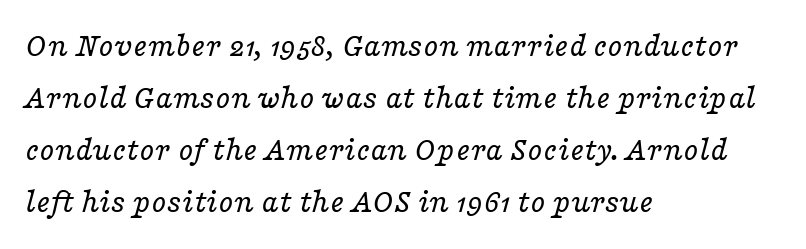
Q: Is the text bold? A: No.
Q: Is the text italic (slanted)? A: Yes, it leans right by about 16 degrees.
Q: Is the typeface a serif or a sans-serif typeface? A: Serif.
Q: Is the text underlined? A: No.
Q: How is the paragraph aligned? A: Left-aligned.
Q: Is the spacing between letters normal or unusually wide? A: Normal.
Q: Is the spacing between lines tight, normal or loose? A: Normal.
Q: Width (condensed, normal, or wide)? A: Wide.
Q: Stroke contrast? A: Low.
Q: x-height? A: Medium.
Q: Monospaced? A: No.
